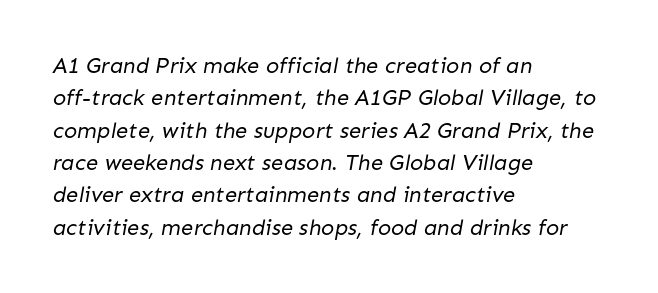
Q: Is the text bold? A: No.
Q: Is the text underlined? A: No.
Q: How is the paragraph aligned? A: Left-aligned.
Q: Is the spacing between letters normal or unusually wide? A: Normal.
Q: Is the spacing between lines tight, normal or loose? A: Normal.
